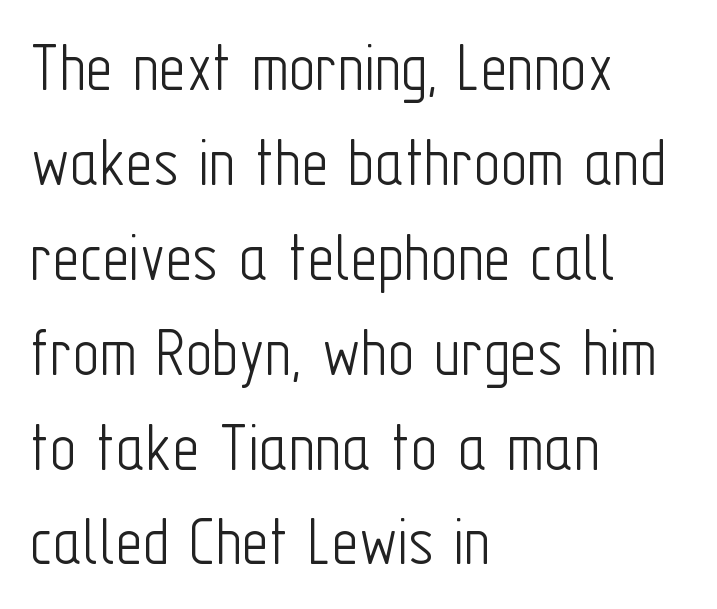
{"serif": "no", "italic": "no", "bold": "no", "weight": "light", "width": "condensed", "stroke_contrast": "low", "x_height": "medium", "monospaced": "no", "underline": "no", "align": "left", "line_spacing": "normal", "line_spacing_ratio": 1.3, "letter_spacing": "normal", "letter_spacing_em": 0.0, "glyph_px": 73}
